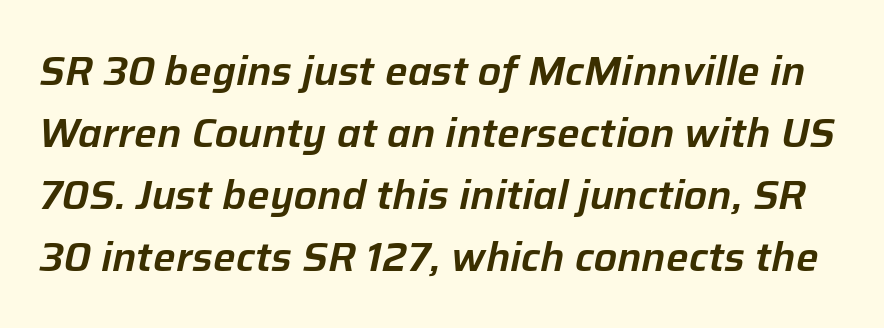
The image shows 40 px text type, italic (leaning right); set normal line spacing (1.55x), normal letter spacing, not underlined; low stroke contrast and a medium x-height.
